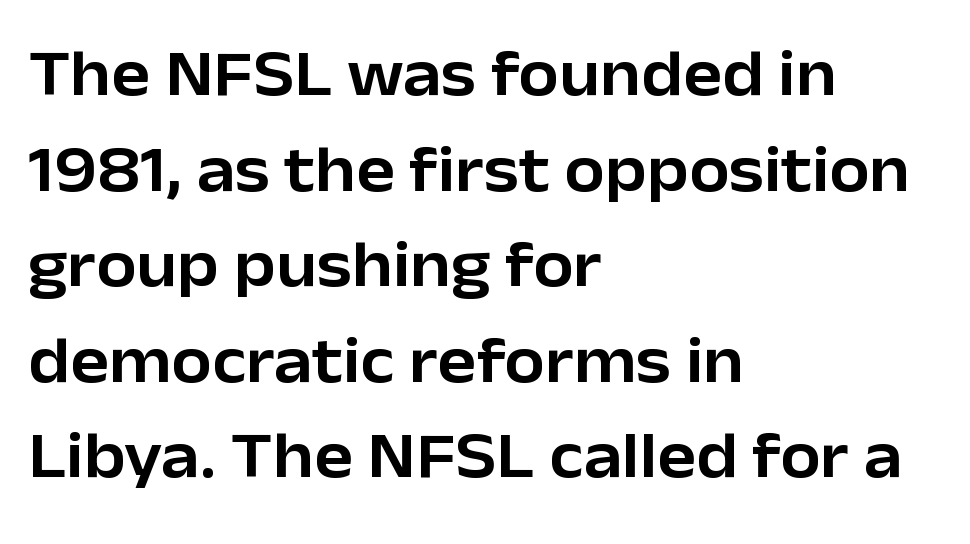
Q: Is the text italic (slanted)? A: No, it is upright.
Q: Is the typeface a serif or a sans-serif typeface? A: Sans-serif.
Q: Is the text underlined? A: No.
Q: How is the paragraph aligned? A: Left-aligned.
Q: Is the spacing between letters normal or unusually wide? A: Normal.
Q: Is the spacing between lines tight, normal or loose? A: Normal.
Q: Width (condensed, normal, or wide)? A: Normal.
Q: Stroke contrast? A: Low.
Q: x-height? A: Medium.
Q: Monospaced? A: No.
